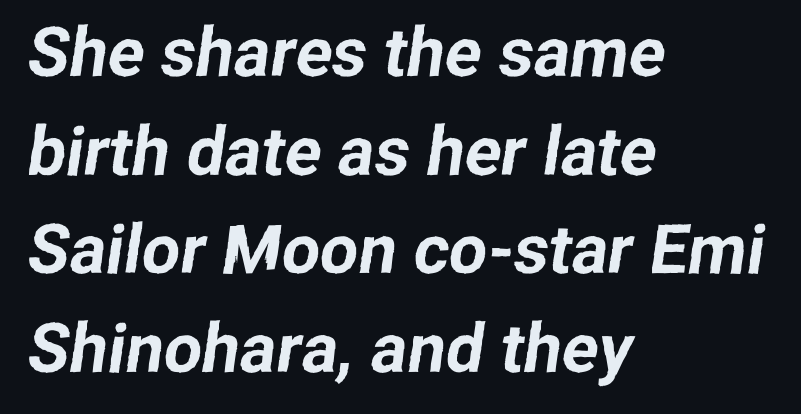
The font family rendered here belongs to the sans-serif group. Note the varied advance widths — an 'i' is clearly narrower than an 'm'. Visually the block forms a straight wall on the left and a jagged coastline on the right. These lines keep a tight, regular rhythm from letter to letter. Successive baselines arrive at the customary interval.
